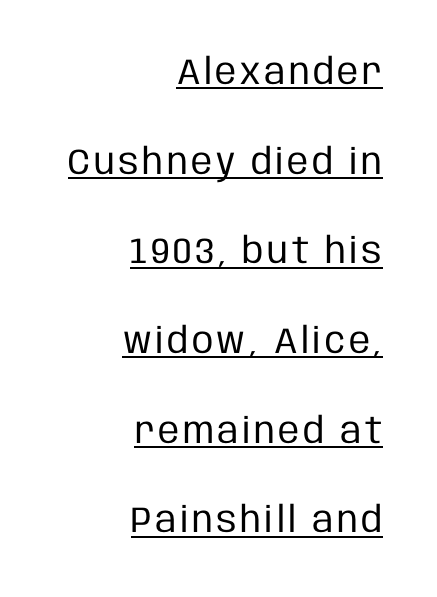
Q: Is the text bold? A: No.
Q: Is the text italic (slanted)? A: No, it is upright.
Q: Is the typeface a serif or a sans-serif typeface? A: Sans-serif.
Q: Is the text underlined? A: Yes.
Q: How is the paragraph aligned? A: Right-aligned.
Q: Is the spacing between lines tight, normal or loose? A: Loose.
Q: Width (condensed, normal, or wide)? A: Condensed.
Q: Stroke contrast? A: Low.
Q: x-height? A: Large.
Q: Monospaced? A: No.
